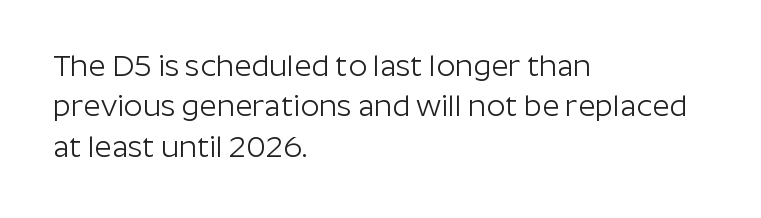
The passage shown is not bold in any degree. Upright lettering throughout. In terms of letterform style, serifs are entirely absent. Here the designer chose a conventional face with non-uniform glyph widths.
